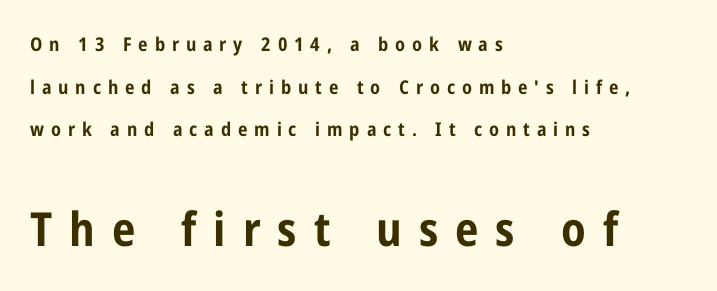
Here the designer chose a conventional face with non-uniform glyph widths. Alignment: flush left. Each glyph is drawn with heavy, bold strokes. Visually, the bottom section dominates because its glyphs are scaled up. The gaps between neighbouring characters are conspicuously large. You could fit nearly another row in the gap between these rows.
